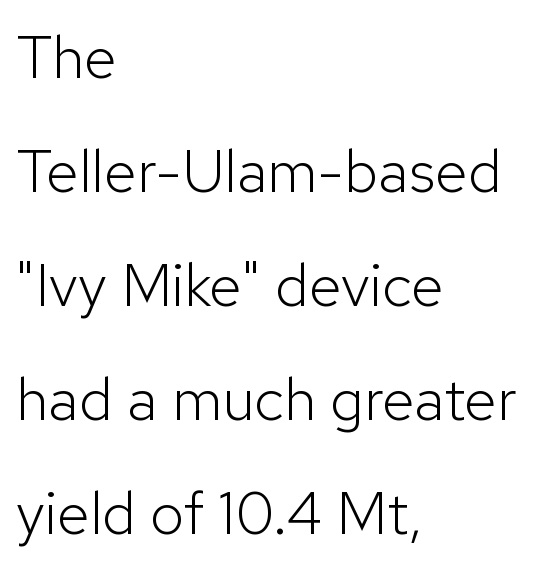
Stroke terminals: plain, sans-serif. The passage shown is typed in a proportional face where columns would drift. Is the block centered? No — it sits flush against the left margin. A typesetter would call this leading open, well beyond the default. This sample uses plain, unmodified letter spacing.
